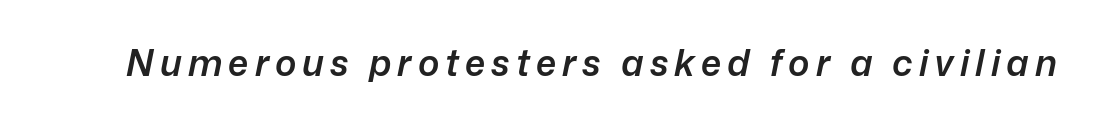
The image shows 36 px semibold type, italic (leaning right); set not underlined; low stroke contrast and a medium x-height.
